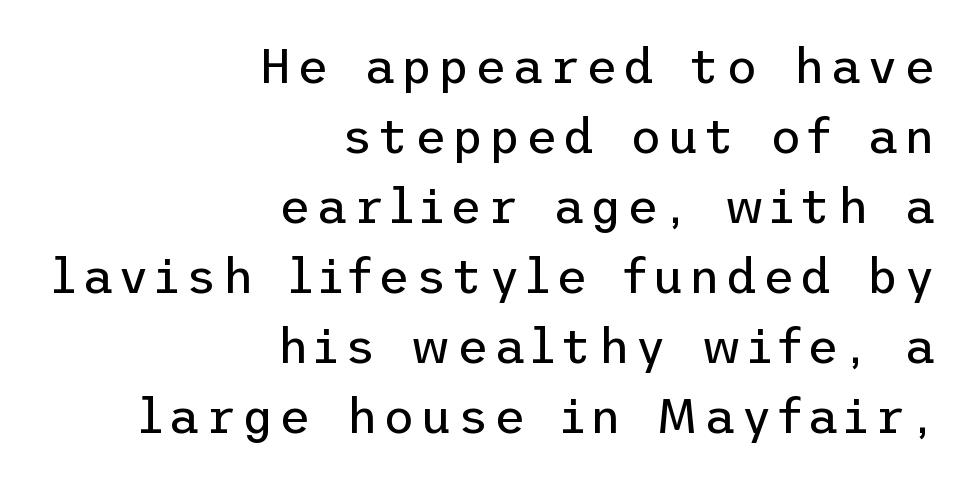
Heaviness? Minimal to ordinary, like unemphasized prose. The words here are not underlined. Baseline-to-baseline distance is the conventional proportion of letter height. Nope, not italic — everything's standing straight. Stroke terminals: plain, sans-serif.
